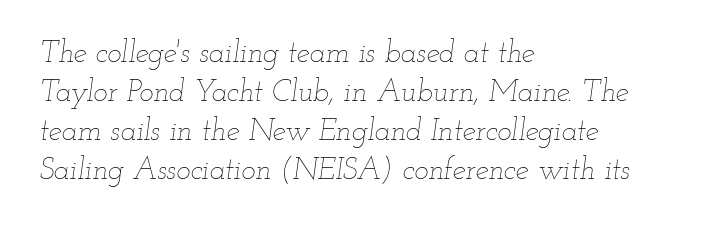
The image shows 30 px thin, wide type, italic (leaning right); set left-aligned, normal line spacing (1.3x), normal letter spacing, not underlined; low stroke contrast and a small x-height.
